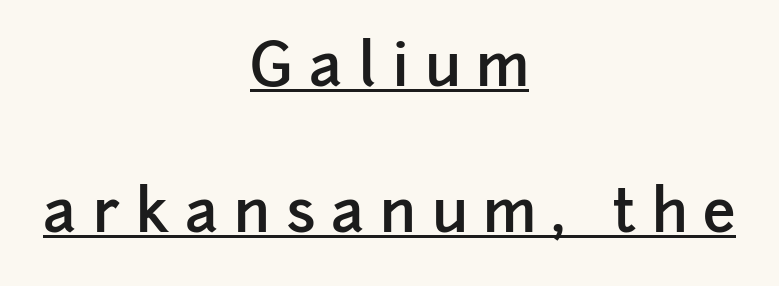
The image shows 59 px semibold sans-serif type, upright; set centered, loose line spacing (2.47x), unusually wide letter spacing (+0.27 em), underlined; low stroke contrast and a medium x-height.
